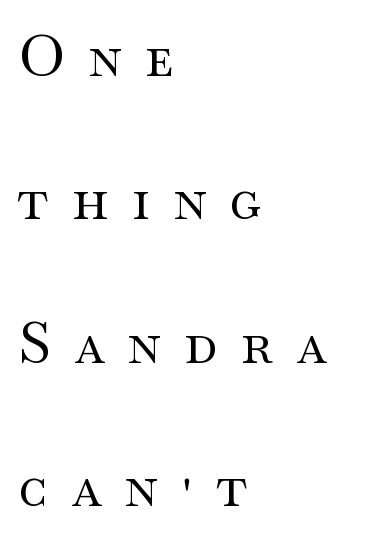
This is not heavy type; no bold has been used. Character widths vary here, with narrow letters taking less room than wide ones. What kind of face is this? One with serifs. The letters stand upright; this is a roman face. One-word summary of the alignment: left. The letterforms stand isolated, each surrounded by extra space.
